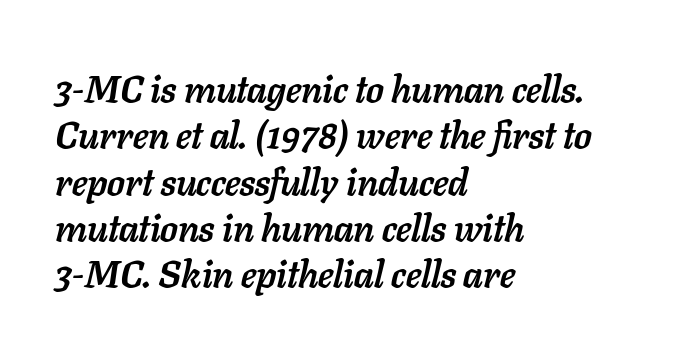
{"italic": "yes", "lean": "right", "slant_degrees": 11, "bold": "yes", "weight": "semibold", "width": "normal", "stroke_contrast": "low", "x_height": "medium", "monospaced": "no", "underline": "no", "align": "left", "line_spacing_ratio": 1.22, "letter_spacing": "normal", "letter_spacing_em": 0.0, "glyph_px": 38}
